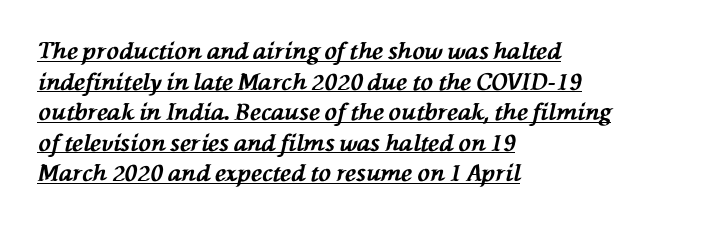
Q: Is the text bold? A: Yes.
Q: Is the text italic (slanted)? A: Yes, it leans left by about 76 degrees.
Q: Is the text underlined? A: Yes.
Q: How is the paragraph aligned? A: Left-aligned.
Q: Is the spacing between letters normal or unusually wide? A: Normal.
Q: Is the spacing between lines tight, normal or loose? A: Normal.
